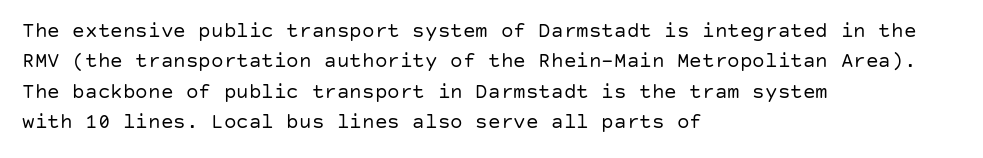
The image shows 21 px text type, upright; set left-aligned, normal line spacing (1.45x), normal letter spacing, not underlined.
